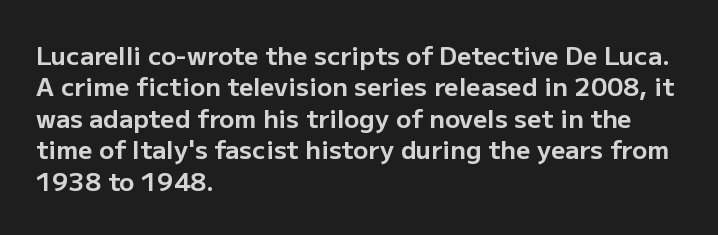
Horizontal alignment here is leftward, the default for most running prose. These lines were composed using upright roman letters. Quick note: underline off. Words appear dense and cohesive because spacing is normal. Honestly, the row spacing looks completely unremarkable. Heft: maximum for text — a bold.
